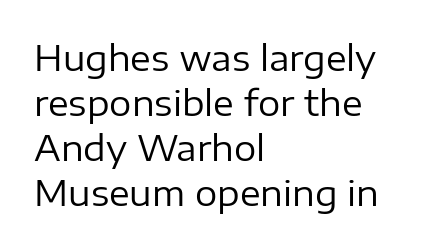
The foot of each line stays bare and open. Note the varied advance widths — an 'i' is clearly narrower than an 'm'. No chunkiness to these letters — they're not bold. Compared with typical paragraphs, the rows here are spaced about the same. Nothing sits at the stroke ends, so this counts as sans-serif.
